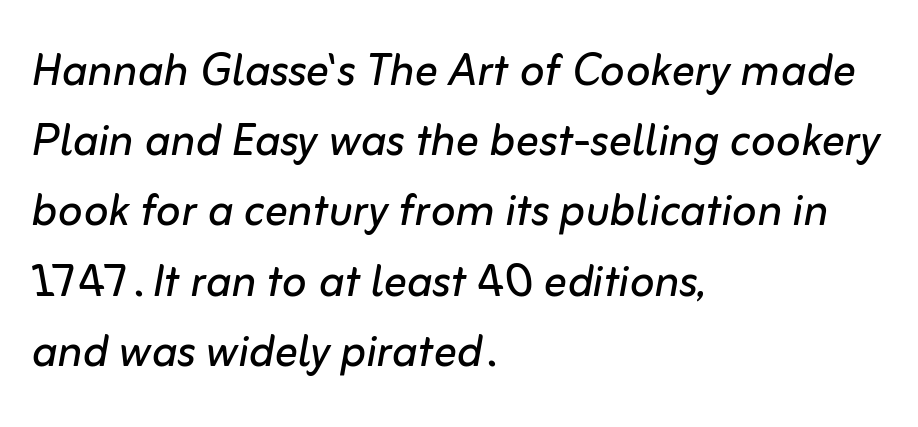
Yep, that's italic — everything's leaning. Each stroke keeps to a modest, everyday thickness or less. Reading down the block, your eye returns to a fixed left position each line. No extra tracking has been applied to these lines. Type without underlining.
